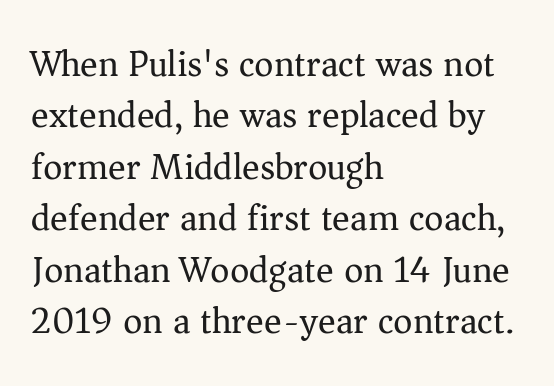
Each word holds together tightly as a unit, with standard inter-letter gaps. Italic: no, the glyphs are upright roman. Whoever set this chose a conventional vertical rhythm. The letters carry serifs — small finishing strokes at the ends of their stems.
